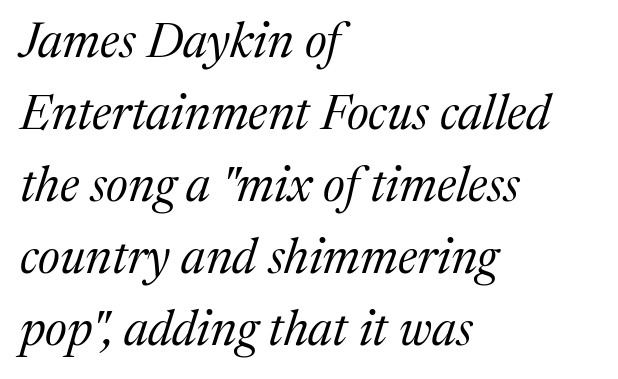
{"serif": "yes", "italic": "yes", "lean": "right", "slant_degrees": 17, "bold": "no", "weight": "regular", "width": "normal", "stroke_contrast": "medium", "x_height": "medium", "monospaced": "no", "underline": "no", "align": "left", "line_spacing": "normal", "line_spacing_ratio": 1.47, "letter_spacing": "normal", "letter_spacing_em": 0.0, "glyph_px": 49}
